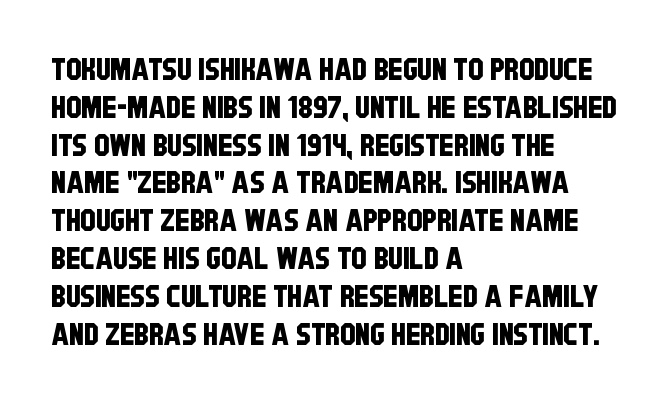
The image shows 31 px condensed sans-serif type; set left-aligned, line spacing 1.22x, normal letter spacing, not underlined; low stroke contrast and a large x-height.
